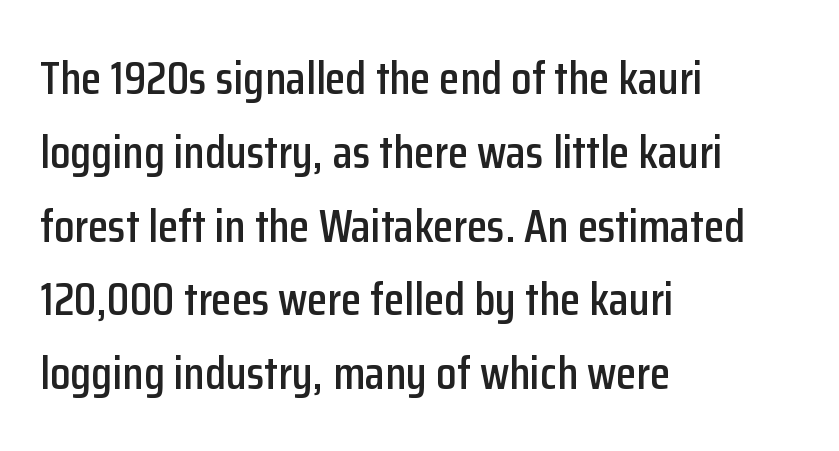
Q: Is the text italic (slanted)? A: No, it is upright.
Q: Is the typeface a serif or a sans-serif typeface? A: Sans-serif.
Q: Is the text underlined? A: No.
Q: How is the paragraph aligned? A: Left-aligned.
Q: Is the spacing between letters normal or unusually wide? A: Normal.
Q: Is the spacing between lines tight, normal or loose? A: Normal.
Q: Width (condensed, normal, or wide)? A: Condensed.
Q: Stroke contrast? A: Low.
Q: x-height? A: Medium.
Q: Monospaced? A: No.
